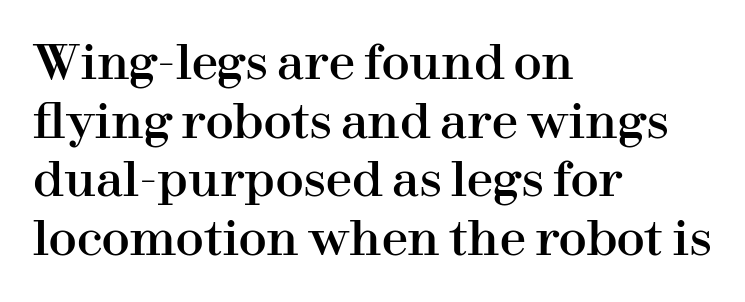
These lines are rendered in a variable-pitch font. Alignment: flush left. Only glyphs here, with clear space below each row. Successive baselines arrive at the customary interval. There is no visible air inserted between adjacent glyphs.
